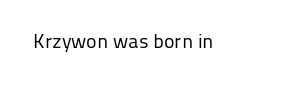
Q: Is the text bold? A: No.
Q: Is the text italic (slanted)? A: No, it is upright.
Q: Is the text underlined? A: No.
Q: Is the spacing between letters normal or unusually wide? A: Normal.
